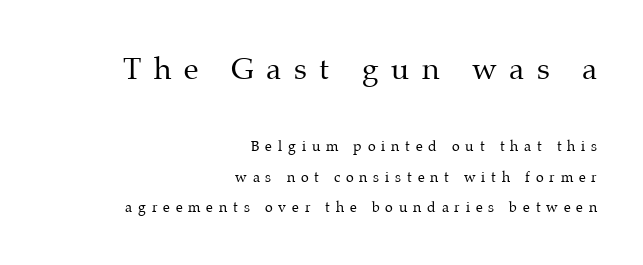
The image shows 30 px regular-weight serif type, upright; set right-aligned, loose line spacing (2.18x), unusually wide letter spacing (+0.42 em), not underlined; the first (top) block is 2.14x larger; medium stroke contrast and a medium x-height.
